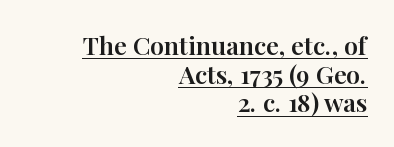
Q: Is the text italic (slanted)? A: No, it is upright.
Q: Is the text underlined? A: Yes.
Q: How is the paragraph aligned? A: Right-aligned.
Q: Is the spacing between letters normal or unusually wide? A: Normal.
Q: Is the spacing between lines tight, normal or loose? A: Tight.
